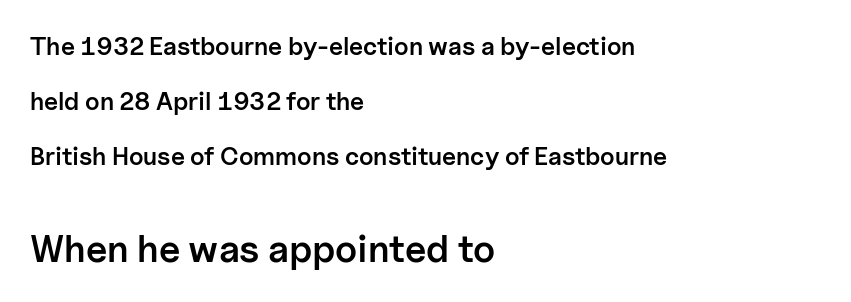
Q: Is the text bold? A: Semi-bold.
Q: Is the text italic (slanted)? A: No, it is upright.
Q: Is the typeface a serif or a sans-serif typeface? A: Sans-serif.
Q: Is the text underlined? A: No.
Q: How is the paragraph aligned? A: Left-aligned.
Q: Is the spacing between letters normal or unusually wide? A: Normal.
Q: Is the spacing between lines tight, normal or loose? A: Loose.
Q: Which block of text is set in a larger size, the first (top) or the second (bottom)? A: The second (bottom) one.
Q: Width (condensed, normal, or wide)? A: Normal.
Q: Stroke contrast? A: Low.
Q: x-height? A: Medium.
Q: Monospaced? A: No.
